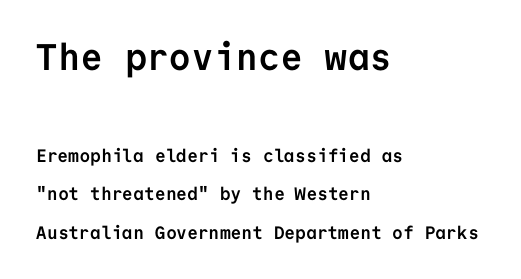
Q: Is the text bold? A: Yes.
Q: Is the text italic (slanted)? A: No, it is upright.
Q: Is the typeface a serif or a sans-serif typeface? A: Sans-serif.
Q: Is the text underlined? A: No.
Q: How is the paragraph aligned? A: Left-aligned.
Q: Is the spacing between letters normal or unusually wide? A: Normal.
Q: Is the spacing between lines tight, normal or loose? A: Loose.
Q: Which block of text is set in a larger size, the first (top) or the second (bottom)? A: The first (top) one.
Q: Width (condensed, normal, or wide)? A: Normal.
Q: Stroke contrast? A: Low.
Q: x-height? A: Medium.
Q: Monospaced? A: Yes.
